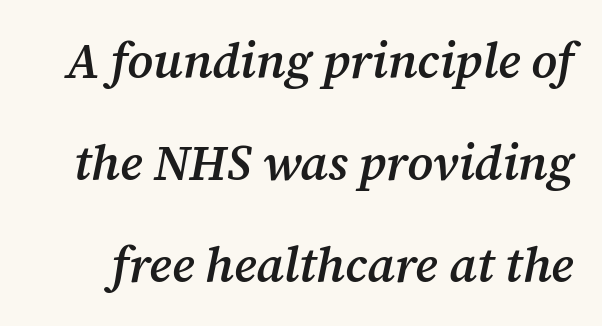
{"serif": "yes", "italic": "yes", "lean": "right", "slant_degrees": 12, "bold": "semi", "weight": "semibold", "width": "normal", "stroke_contrast": "medium", "x_height": "medium", "monospaced": "no", "underline": "no", "line_spacing": "loose", "line_spacing_ratio": 2.08, "letter_spacing": "normal", "letter_spacing_em": 0.0, "glyph_px": 49}
